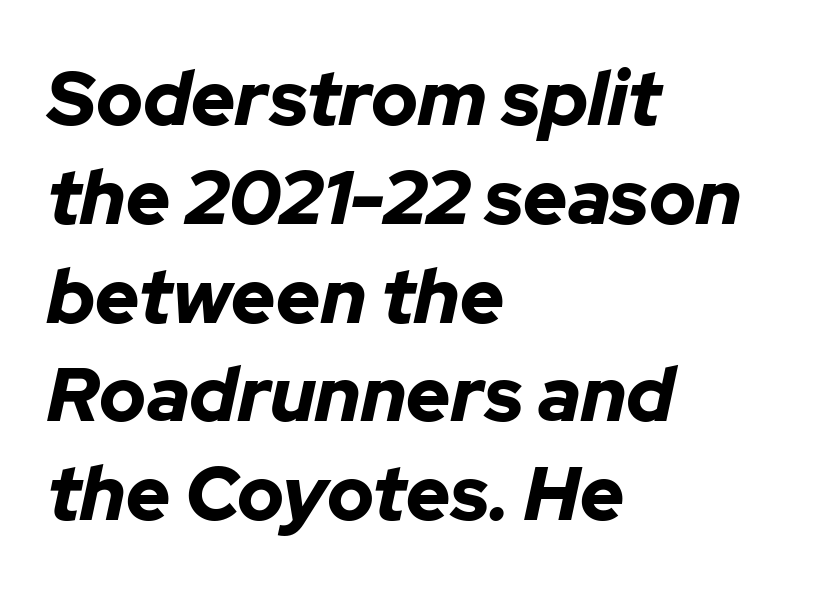
{"italic": "yes", "lean": "right", "slant_degrees": 12, "bold": "yes", "weight": "bold", "width": "normal", "stroke_contrast": "low", "x_height": "medium", "monospaced": "no", "underline": "no", "align": "left", "line_spacing": "normal", "line_spacing_ratio": 1.3, "letter_spacing": "normal", "letter_spacing_em": 0.0, "glyph_px": 76}
